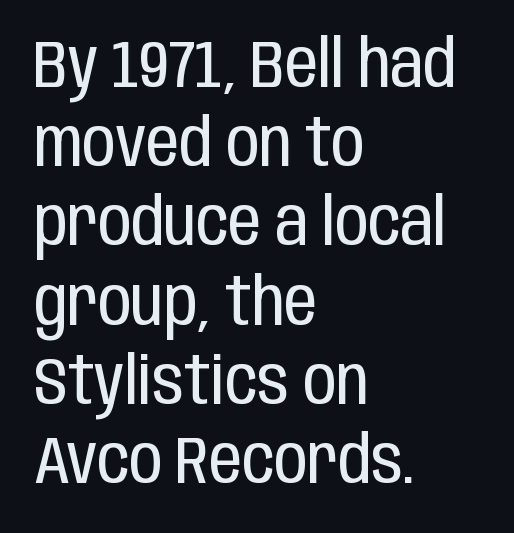
The image shows 66 px regular-weight, condensed sans-serif type, upright; set left-aligned, line spacing 1.2x, normal letter spacing, not underlined; low stroke contrast and a large x-height.
